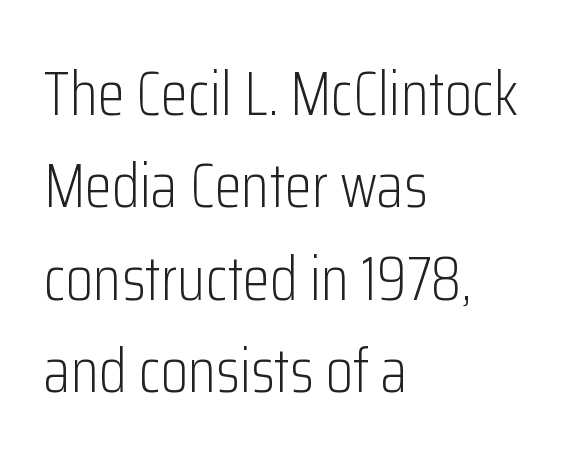
Do the letters lean? They stand straight. The text was rendered using a sans face with plain stroke endings. The letters advance in unequal steps, a hallmark of proportional type. A classic flush-left, rag-right setting is used for this passage. The characters are drawn with everyday or finer stroke widths.
